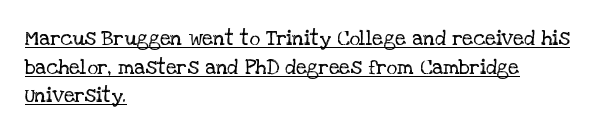
Q: Is the text bold? A: No.
Q: Is the text italic (slanted)? A: No, it is upright.
Q: Is the text underlined? A: Yes.
Q: How is the paragraph aligned? A: Left-aligned.
Q: Is the spacing between letters normal or unusually wide? A: Normal.
Q: Is the spacing between lines tight, normal or loose? A: Normal.
